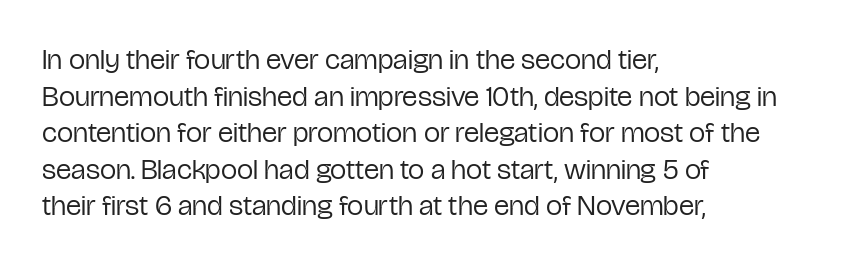
The image shows 29 px regular-weight, condensed sans-serif type, upright; set left-aligned, normal line spacing (1.26x), normal letter spacing, not underlined; low stroke contrast and a medium x-height.
